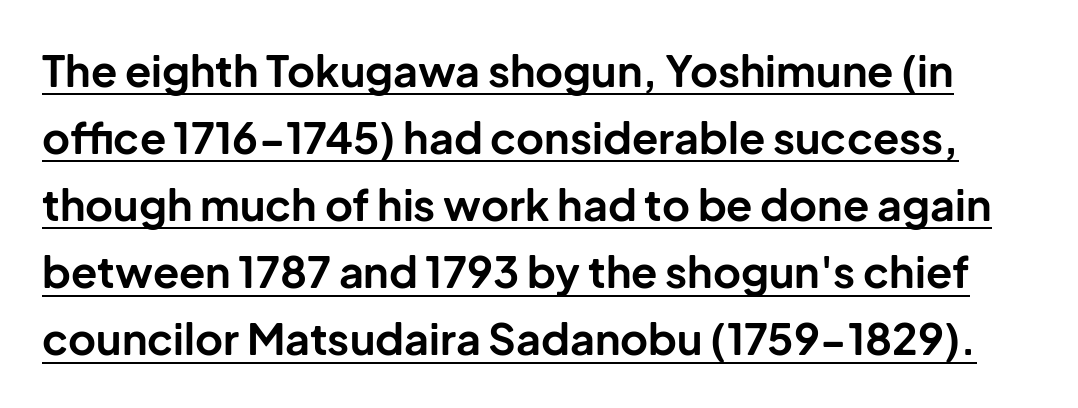
Note the varied advance widths — an 'i' is clearly narrower than an 'm'. Whoever set this chose a conventional vertical rhythm. These lines carry a lot of weight — the face is fully bold. Grotesque or geometric, the face here clearly has no serifs. It's the straight-up-and-down kind of type.
